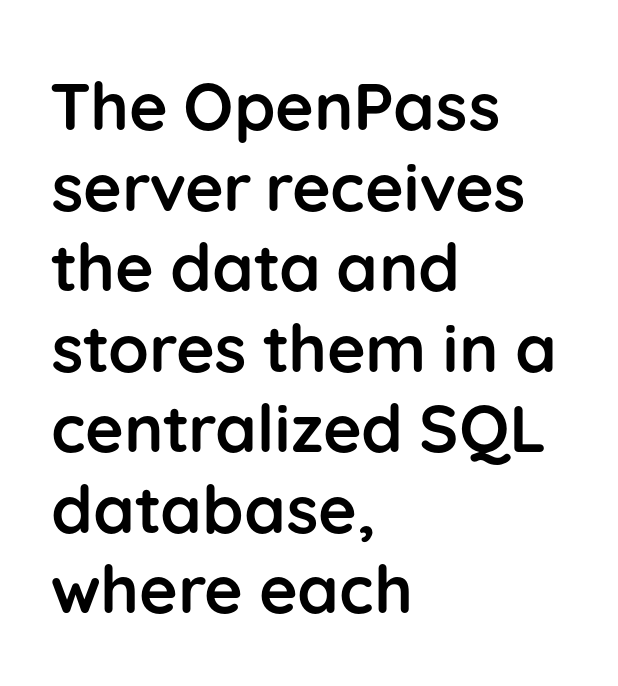
The image shows 66 px semibold sans-serif type, upright; set left-aligned, line spacing 1.22x, normal letter spacing, not underlined; low stroke contrast and a medium x-height.
